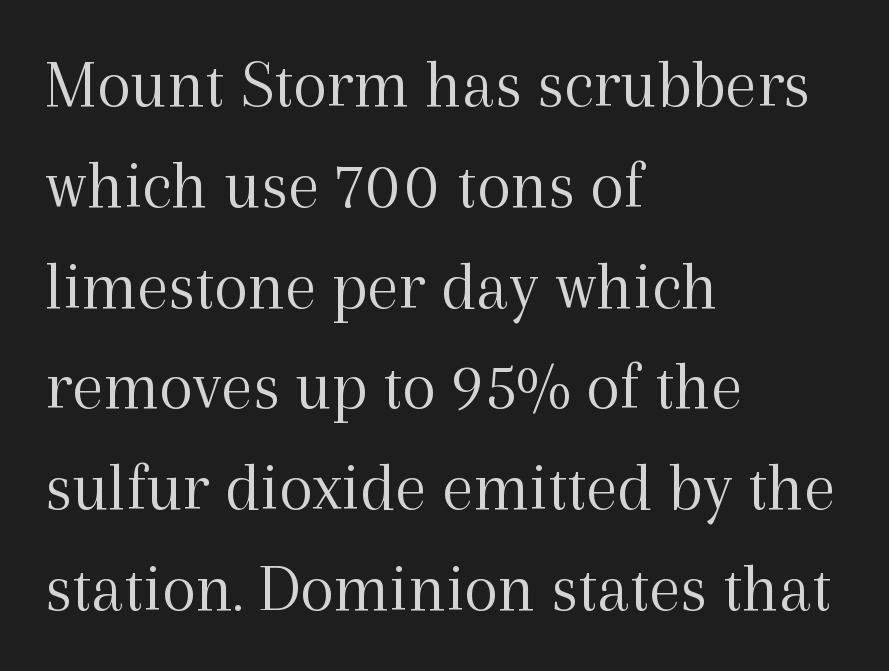
The image shows 70 px light serif type, upright; set left-aligned, normal line spacing (1.44x), normal letter spacing, not underlined; a medium x-height.
